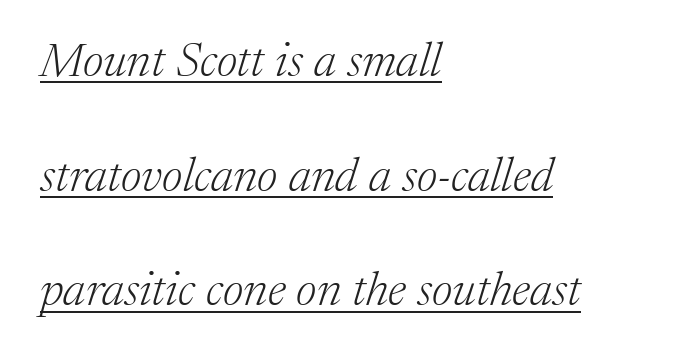
The image shows 48 px light serif type, italic (leaning right); set left-aligned, loose line spacing (2.39x), normal letter spacing, underlined; medium stroke contrast and a medium x-height.
